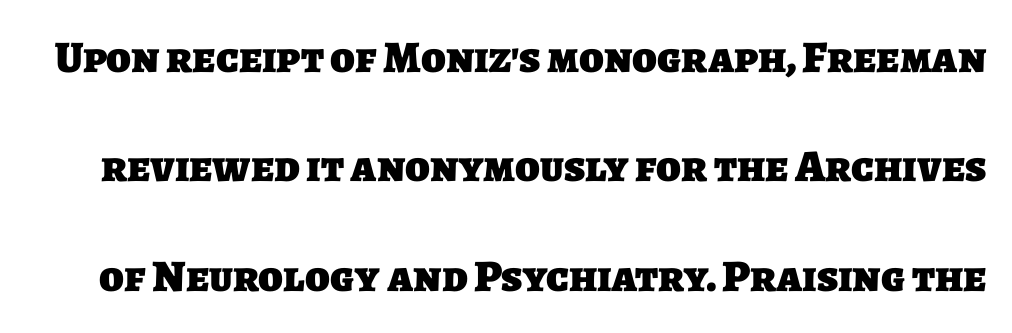
Proportional: the letters do not fall into vertical columns. Notice the wide empty band between every row — that's loose leading. What weight is shown? A full bold with thick strokes. The gap between lines stays unmarked. The text was rendered using a sans face with plain stroke endings. Caption: standard tracking, unaltered.
